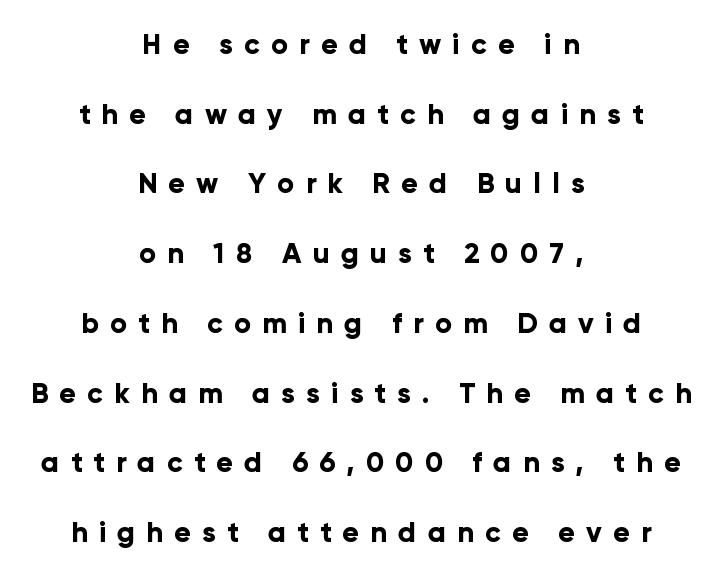
The image shows 28 px bold sans-serif type, upright; set centered, loose line spacing (2.49x), unusually wide letter spacing (+0.4 em), not underlined; low stroke contrast and a medium x-height.
